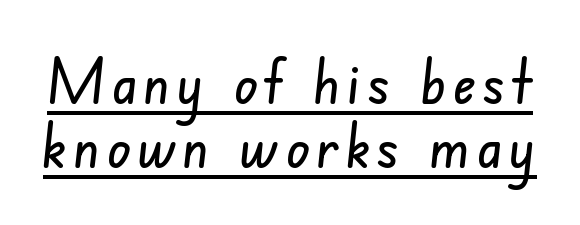
Q: Is the typeface a serif or a sans-serif typeface? A: Sans-serif.
Q: Is the text underlined? A: Yes.
Q: Is the spacing between lines tight, normal or loose? A: Tight.
Q: Width (condensed, normal, or wide)? A: Condensed.
Q: Stroke contrast? A: Low.
Q: x-height? A: Small.
Q: Monospaced? A: No.
